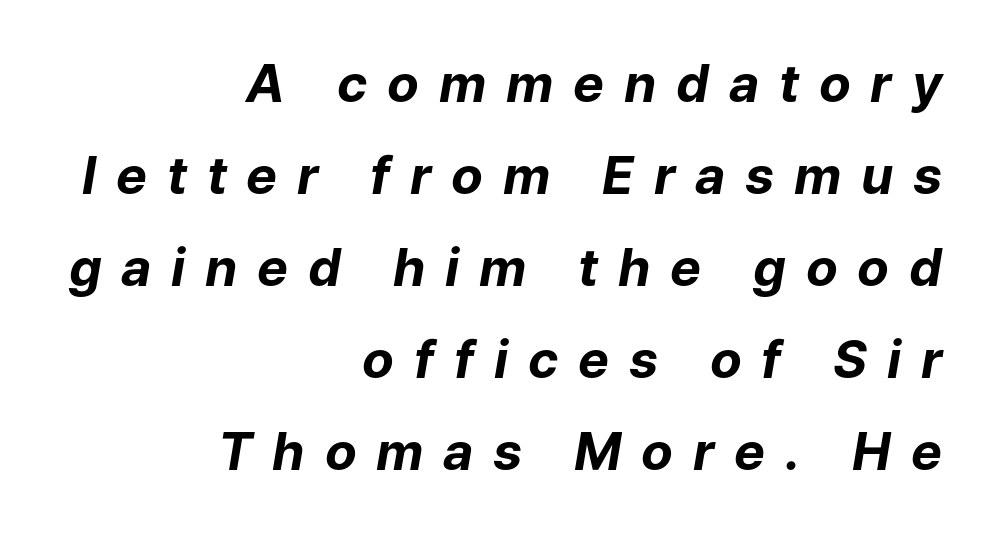
The image shows 52 px bold type, italic (leaning right); set right-aligned, line spacing 1.77x, unusually wide letter spacing (+0.38 em), not underlined; low stroke contrast and a medium x-height.
